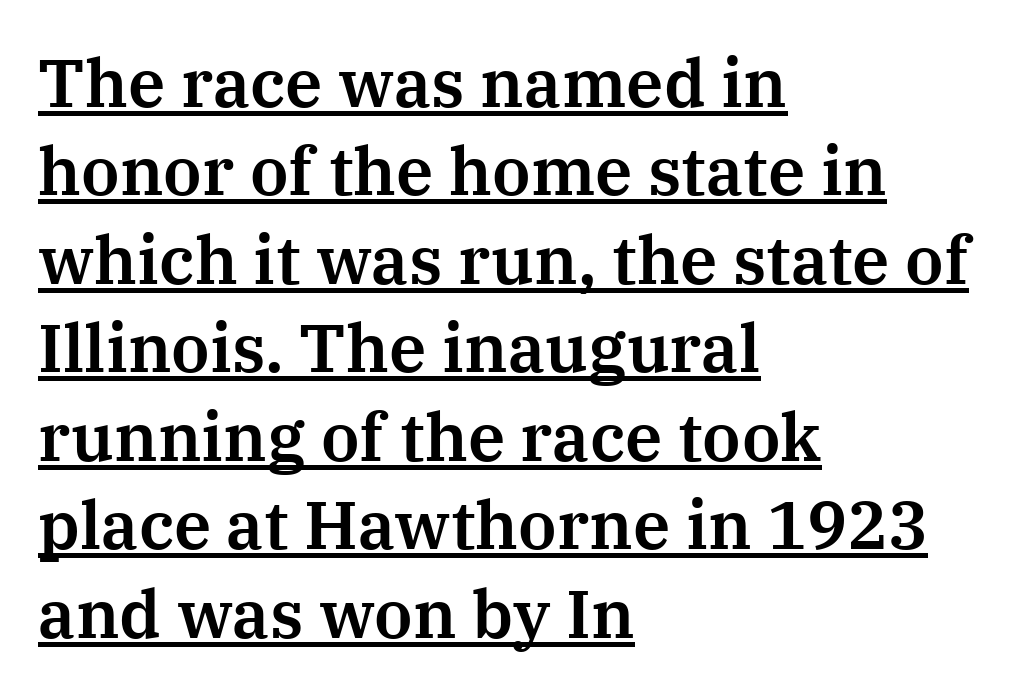
Q: Is the text italic (slanted)? A: No, it is upright.
Q: Is the typeface a serif or a sans-serif typeface? A: Serif.
Q: Is the text underlined? A: Yes.
Q: How is the paragraph aligned? A: Left-aligned.
Q: Is the spacing between letters normal or unusually wide? A: Normal.
Q: Is the spacing between lines tight, normal or loose? A: Normal.
Q: Width (condensed, normal, or wide)? A: Normal.
Q: Stroke contrast? A: Medium.
Q: x-height? A: Medium.
Q: Monospaced? A: No.
